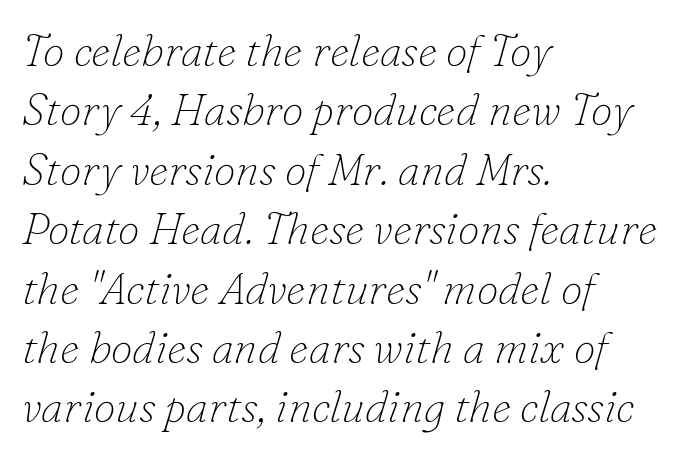
The image shows 44 px thin serif type, italic (leaning right); set left-aligned, normal line spacing (1.35x), normal letter spacing, not underlined; low stroke contrast and a small x-height.
